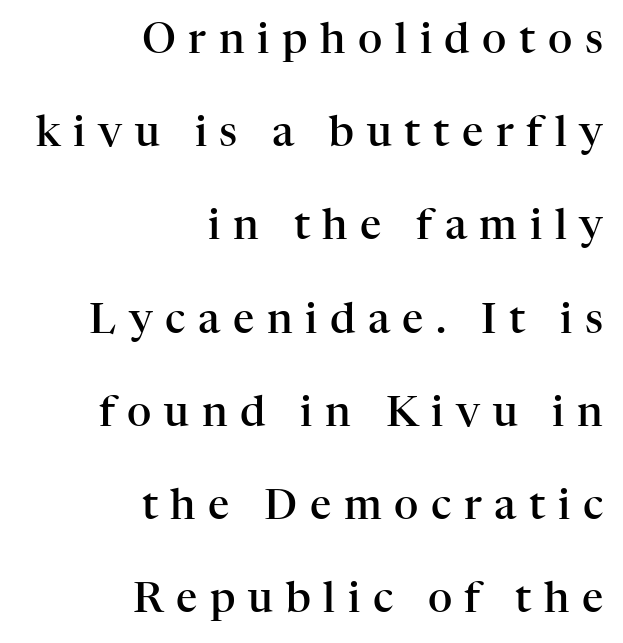
Q: Is the text bold? A: Semi-bold.
Q: Is the text italic (slanted)? A: No, it is upright.
Q: Is the typeface a serif or a sans-serif typeface? A: Serif.
Q: Is the text underlined? A: No.
Q: How is the paragraph aligned? A: Right-aligned.
Q: Is the spacing between letters normal or unusually wide? A: Unusually wide.
Q: Is the spacing between lines tight, normal or loose? A: Loose.
Q: Width (condensed, normal, or wide)? A: Normal.
Q: Stroke contrast? A: High.
Q: x-height? A: Medium.
Q: Monospaced? A: No.
